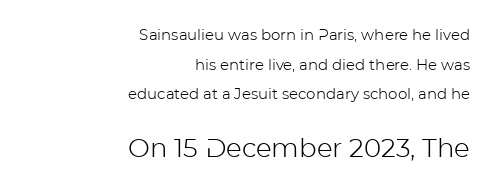
The letters in the lower block stand taller than those in the block above. Upright lettering throughout. These lines keep a tight, regular rhythm from letter to letter. Is this a heavy cut? Hardly; it is regular or lighter. Bare-footed words on every line. The passage shown stacks its lines with a broad gap.
